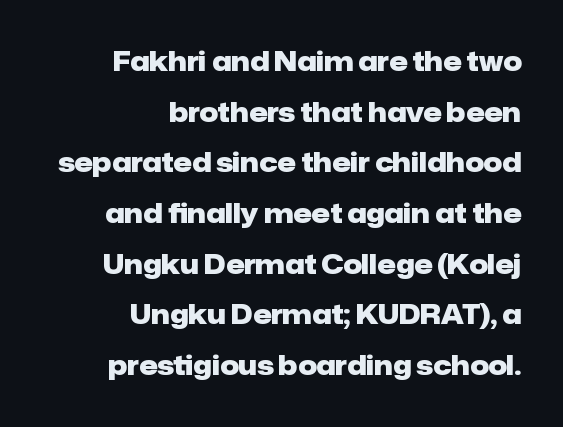
The image shows 26 px bold type, upright; set right-aligned, loose line spacing (1.95x), normal letter spacing, not underlined.
